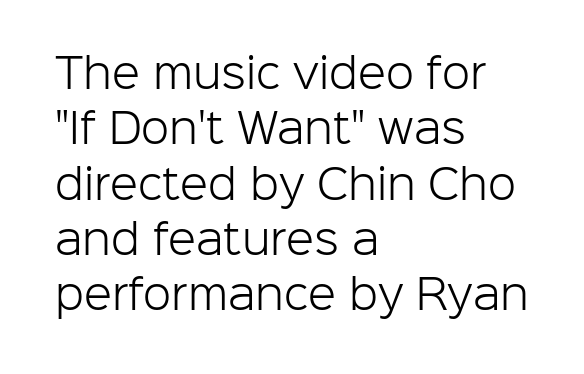
Q: Is the text bold? A: No.
Q: Is the text italic (slanted)? A: No, it is upright.
Q: Is the typeface a serif or a sans-serif typeface? A: Sans-serif.
Q: Is the text underlined? A: No.
Q: How is the paragraph aligned? A: Left-aligned.
Q: Is the spacing between letters normal or unusually wide? A: Normal.
Q: Is the spacing between lines tight, normal or loose? A: Normal.
Q: Width (condensed, normal, or wide)? A: Normal.
Q: Stroke contrast? A: Low.
Q: x-height? A: Medium.
Q: Monospaced? A: No.
